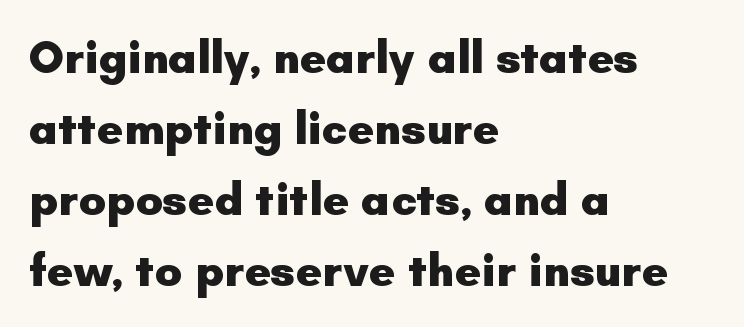
The line-height multiplier appears to be the usual default. Here the designer chose a conventional face with non-uniform glyph widths. Characters remain perfectly vertical along every line. This sample uses plain, unmodified letter spacing. Is the type bold? Yes — the strokes are clearly thick and heavy.
